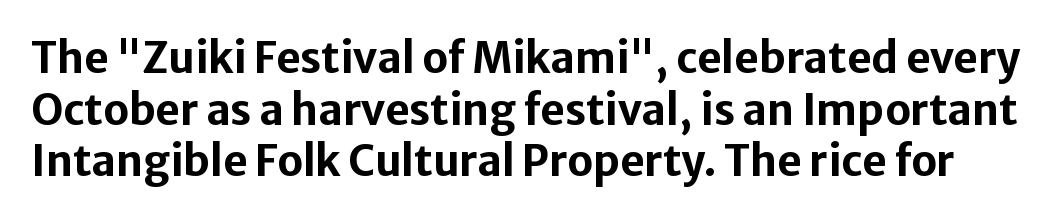
You could not count columns in this text — the font is proportionally spaced. The passage shown is emphatically bold. The line texture is even and compact thanks to regular tracking. The words here are not underlined. It's the straight-up-and-down kind of type.
